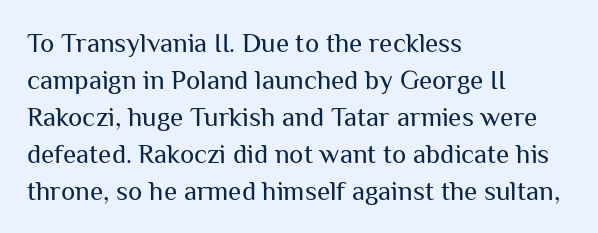
{"italic": "no", "bold": "no", "underline": "no", "align": "left", "line_spacing": "normal", "line_spacing_ratio": 1.37, "letter_spacing": "normal", "letter_spacing_em": 0.0, "glyph_px": 27}
